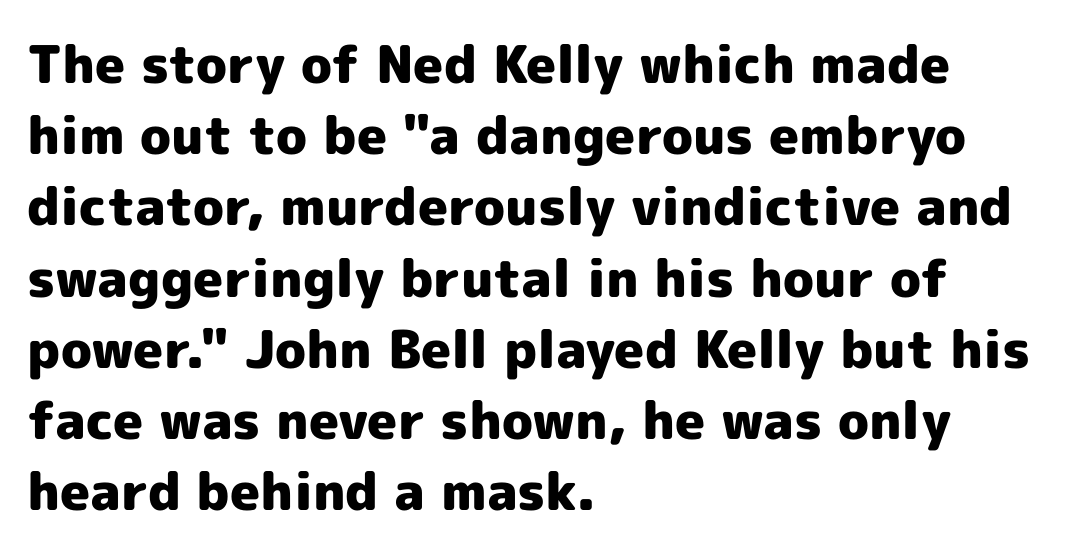
{"serif": "no", "italic": "no", "bold": "yes", "weight": "heavy", "width": "normal", "x_height": "medium", "monospaced": "no", "underline": "no", "align": "left", "line_spacing": "normal", "line_spacing_ratio": 1.37, "letter_spacing": "normal", "letter_spacing_em": 0.0, "glyph_px": 52}
